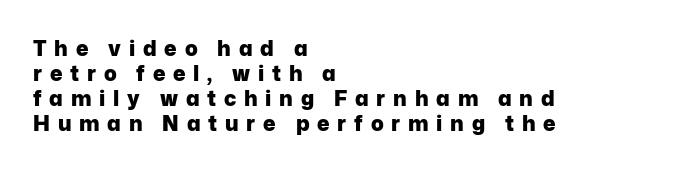
Q: Is the text bold? A: Yes.
Q: Is the text italic (slanted)? A: No, it is upright.
Q: Is the text underlined? A: No.
Q: How is the paragraph aligned? A: Left-aligned.
Q: Is the spacing between letters normal or unusually wide? A: Unusually wide.
